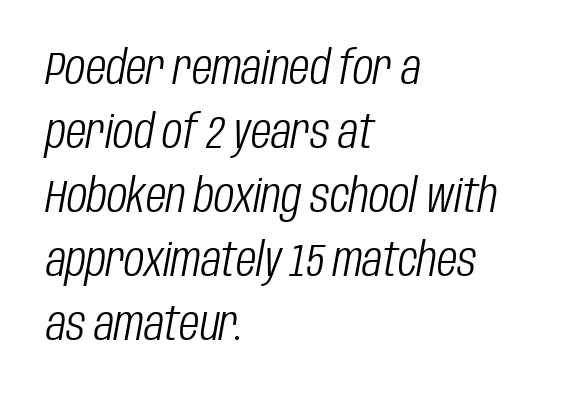
Stroke thickness stays within the range of a standard reading face or lighter. This rendering uses left alignment, leaving the right contour irregular. Each letter keeps its own natural width here, so spacing adapts to shape. Each new line begins a customary step beneath the previous one. The passage shown has conventional tracking throughout. Does the lettering tilt? It does — this is italic.
